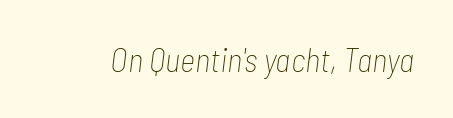
The image shows 33 px thin, condensed type, italic (leaning right); set normal letter spacing, not underlined; low stroke contrast and a medium x-height.
